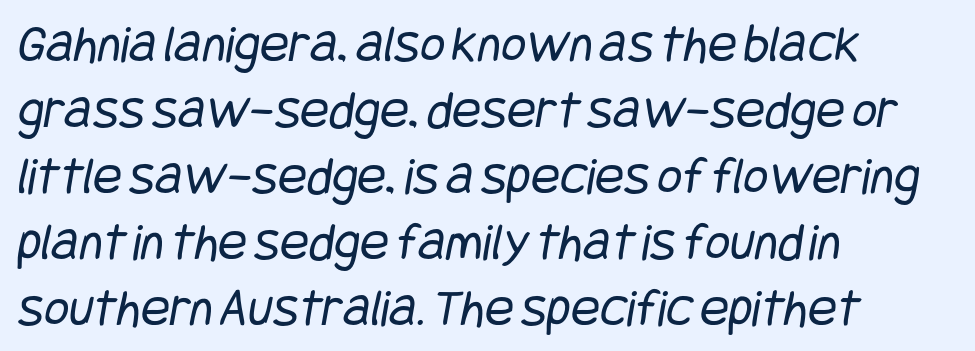
The image shows 54 px regular-weight, condensed sans-serif type; set left-aligned, line spacing 1.22x, normal letter spacing, not underlined; low stroke contrast and a large x-height.
